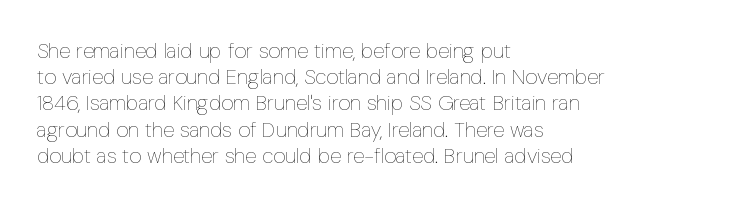
The image shows 21 px text type, upright; set left-aligned, normal line spacing (1.25x), normal letter spacing, not underlined.
